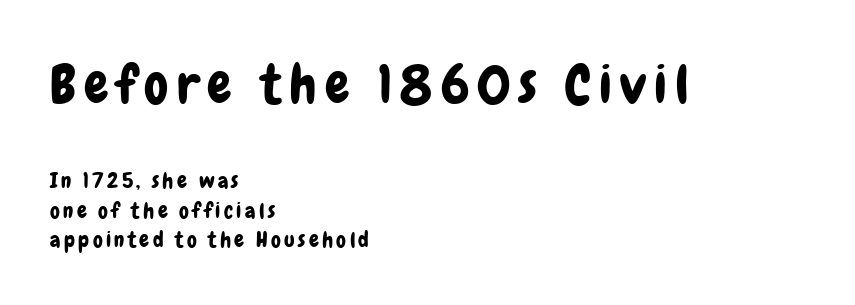
{"serif": "no", "italic": "no", "width": "condensed", "stroke_contrast": "low", "x_height": "medium", "monospaced": "no", "underline": "no", "align": "left", "line_spacing": "normal", "line_spacing_ratio": 1.35, "larger_block": "first", "size_ratio": 2.45, "glyph_px": 54}
